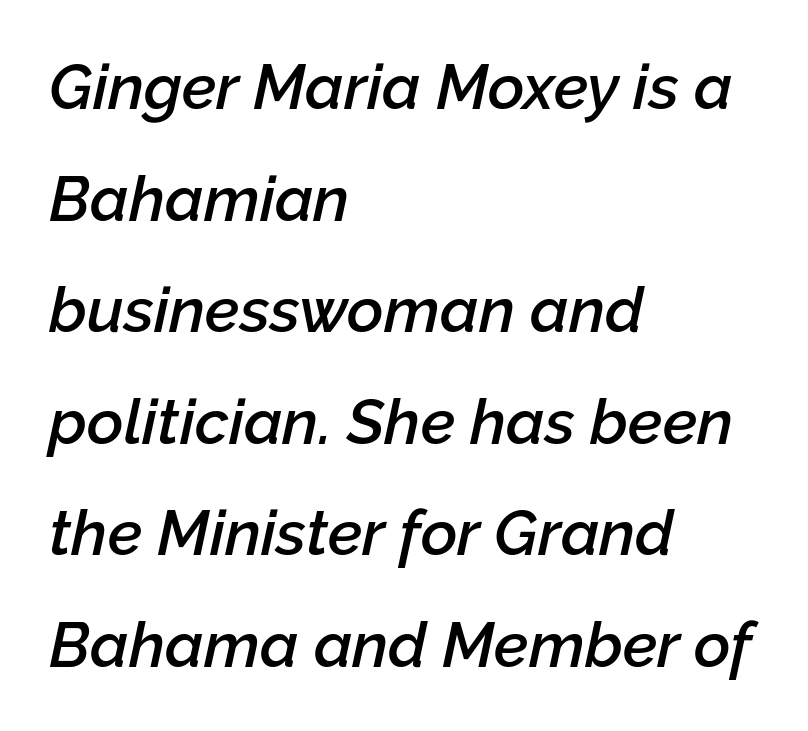
The image shows 63 px semibold type, italic (leaning right); set left-aligned, line spacing 1.77x, normal letter spacing, not underlined; low stroke contrast and a medium x-height.
